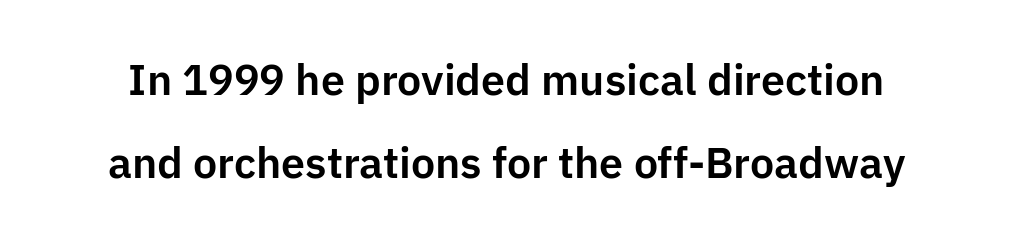
The type sits square on the baseline with zero lean. Notice the wide empty band between every row — that's loose leading. The rendering uses natural spacing where letterforms have individual widths. The string is rendered with underlining switched off. Type style note: lacks serifs. Students, note that the glyphs here touch the page at normal intervals.
